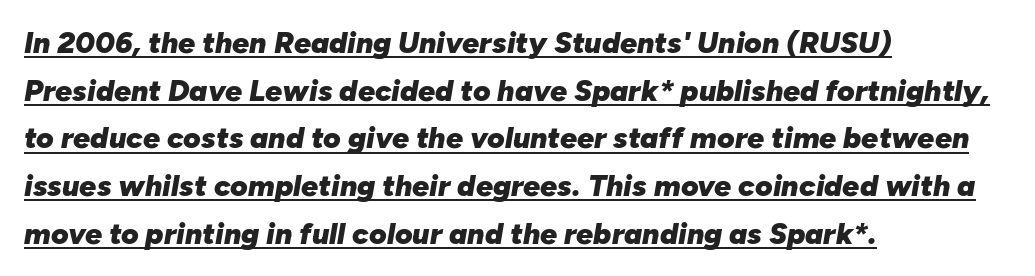
Q: Is the text bold? A: Yes.
Q: Is the text italic (slanted)? A: Yes, it leans right by about 10 degrees.
Q: Is the text underlined? A: Yes.
Q: How is the paragraph aligned? A: Left-aligned.
Q: Is the spacing between letters normal or unusually wide? A: Normal.
Q: Is the spacing between lines tight, normal or loose? A: Normal.
Q: Width (condensed, normal, or wide)? A: Normal.
Q: Stroke contrast? A: Low.
Q: x-height? A: Medium.
Q: Monospaced? A: No.
